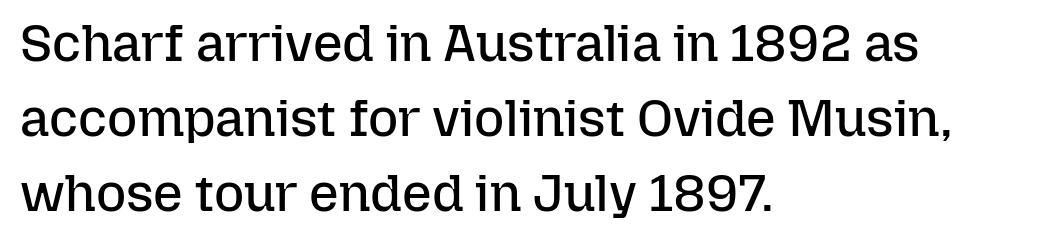
The image shows 52 px regular-weight type, upright; set left-aligned, normal line spacing (1.44x), normal letter spacing, not underlined; low stroke contrast and a medium x-height.
